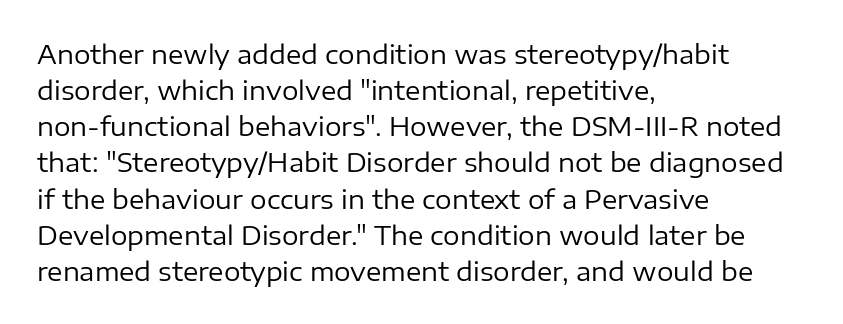
Teacher's note: observe the even left margin — that is flush-left alignment. Students, note that the glyphs here touch the page at normal intervals. Do the letters lean? They stand straight. Descenders hang freely into open space. Stem width sits at or under what a default text font uses.
